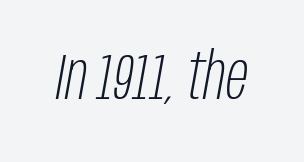
Q: Is the text bold? A: No.
Q: Is the text italic (slanted)? A: Yes, it leans right by about 10 degrees.
Q: Is the text underlined? A: No.
Q: Is the spacing between letters normal or unusually wide? A: Normal.
Q: Width (condensed, normal, or wide)? A: Condensed.
Q: Stroke contrast? A: Low.
Q: x-height? A: Large.
Q: Monospaced? A: No.
